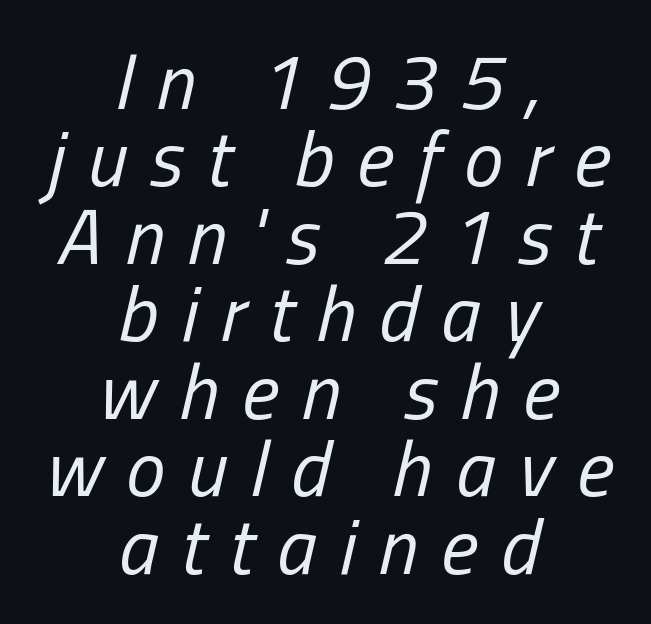
{"italic": "yes", "lean": "right", "slant_degrees": 13, "bold": "no", "weight": "regular", "width": "condensed", "stroke_contrast": "low", "x_height": "medium", "monospaced": "no", "underline": "no", "align": "center", "line_spacing": "tight", "line_spacing_ratio": 0.98, "letter_spacing": "wide", "letter_spacing_em": 0.29, "glyph_px": 79}
